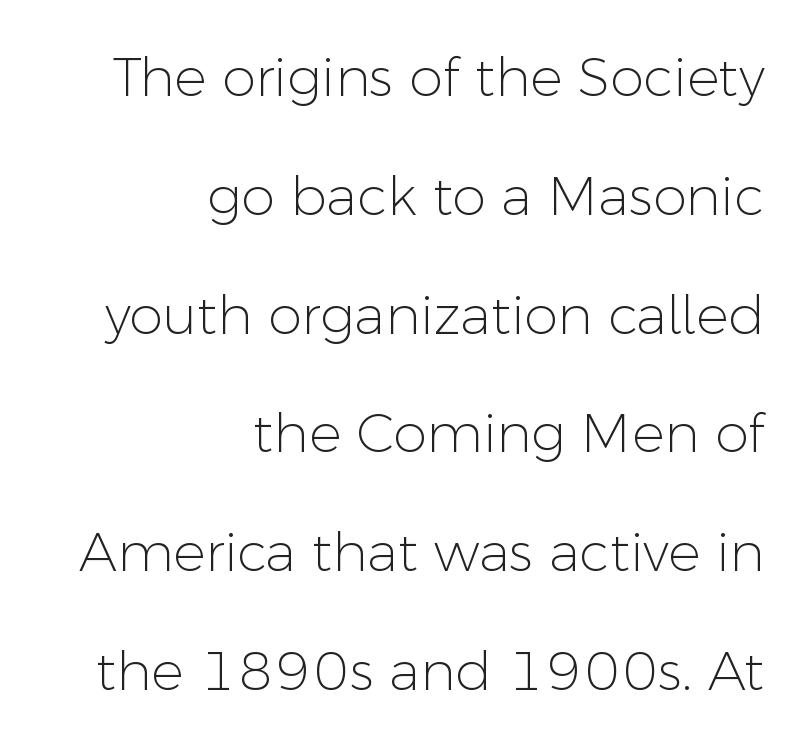
{"serif": "no", "italic": "no", "bold": "no", "weight": "light", "width": "normal", "stroke_contrast": "low", "x_height": "medium", "monospaced": "no", "underline": "no", "align": "right", "line_spacing": "loose", "line_spacing_ratio": 2.2, "letter_spacing": "normal", "letter_spacing_em": 0.0, "glyph_px": 54}
